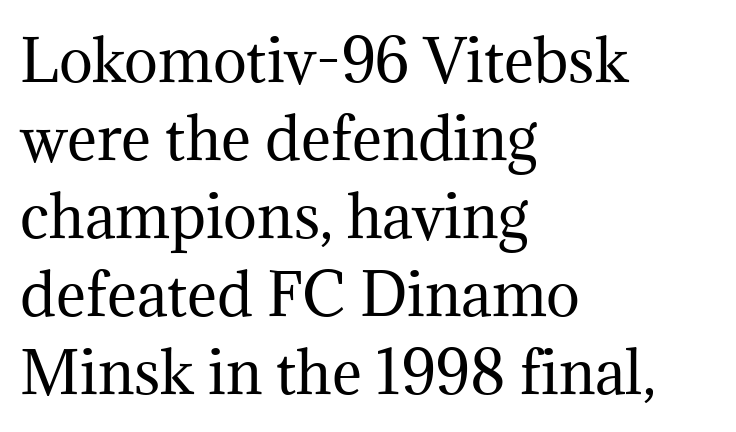
Between one letter and the next there's only the usual sliver of space. Style check: upright. Line starts are locked; line ends wander. Beneath every word, the page is bare. The line-height multiplier appears to be the usual default. Do the characters align in a grid? No, the font is proportional.
